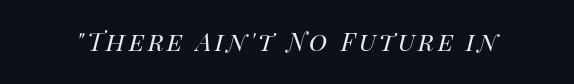
Q: Is the text bold? A: No.
Q: Is the text italic (slanted)? A: Yes, it leans right by about 14 degrees.
Q: Is the text underlined? A: No.
Q: Width (condensed, normal, or wide)? A: Normal.
Q: Stroke contrast? A: High.
Q: x-height? A: Large.
Q: Monospaced? A: No.
